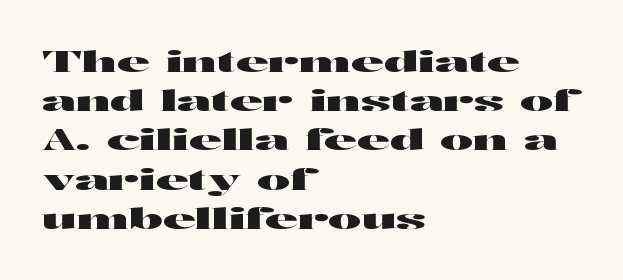
Q: Is the text italic (slanted)? A: No, it is upright.
Q: Is the typeface a serif or a sans-serif typeface? A: Sans-serif.
Q: Is the text underlined? A: No.
Q: How is the paragraph aligned? A: Left-aligned.
Q: Is the spacing between letters normal or unusually wide? A: Normal.
Q: Is the spacing between lines tight, normal or loose? A: Normal.
Q: Width (condensed, normal, or wide)? A: Wide.
Q: Stroke contrast? A: High.
Q: x-height? A: Medium.
Q: Monospaced? A: No.
